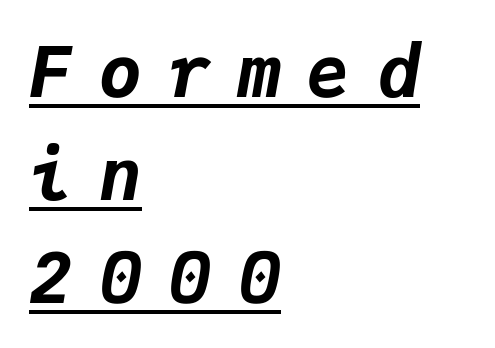
{"italic": "yes", "lean": "right", "slant_degrees": 9, "bold": "yes", "weight": "bold", "width": "normal", "stroke_contrast": "low", "x_height": "medium", "monospaced": "yes", "underline": "yes", "align": "left", "line_spacing": "normal", "line_spacing_ratio": 1.45, "letter_spacing": "wide", "letter_spacing_em": 0.38, "glyph_px": 71}
